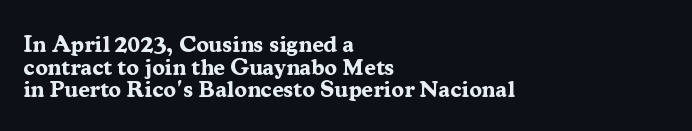
Q: Is the text bold? A: Yes.
Q: Is the text italic (slanted)? A: No, it is upright.
Q: Is the text underlined? A: No.
Q: How is the paragraph aligned? A: Left-aligned.
Q: Is the spacing between letters normal or unusually wide? A: Normal.
Q: Is the spacing between lines tight, normal or loose? A: Tight.
